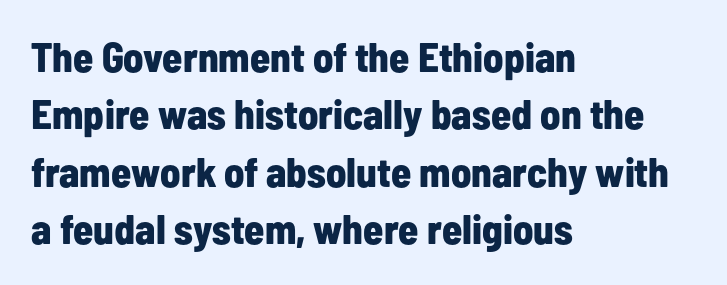
The image shows 41 px bold, condensed sans-serif type, upright; set left-aligned, normal line spacing (1.4x), normal letter spacing, not underlined; low stroke contrast and a medium x-height.
